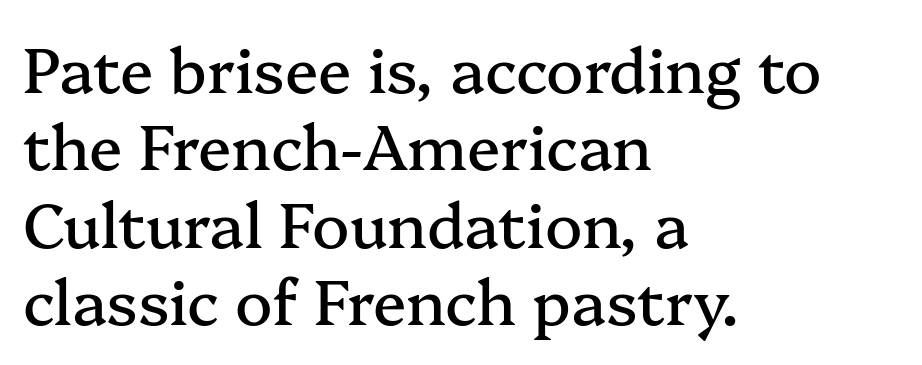
The image shows 62 px serif type, upright; set left-aligned, normal line spacing (1.25x), normal letter spacing, not underlined; medium stroke contrast and a medium x-height.
